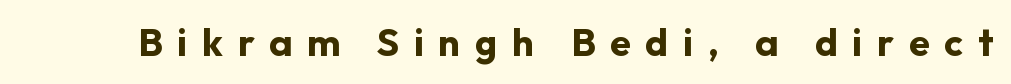
Descenders hang freely into open space. This is sans-serif lettering, the kind often seen on screens and signage. Looks like regular typesetting: each glyph gets only the width it needs. Italic? Not at all — the glyphs are vertical. Heavy-handed strokes throughout: this text is bold.
